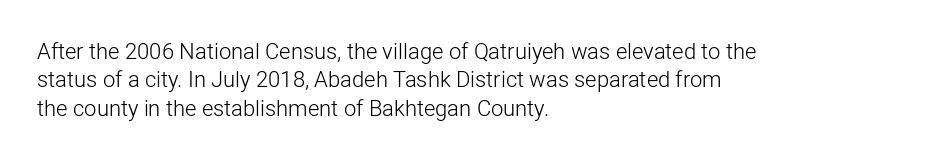
{"italic": "no", "bold": "no", "underline": "no", "align": "left", "line_spacing": "normal", "line_spacing_ratio": 1.29, "letter_spacing": "normal", "letter_spacing_em": 0.0, "glyph_px": 22}
